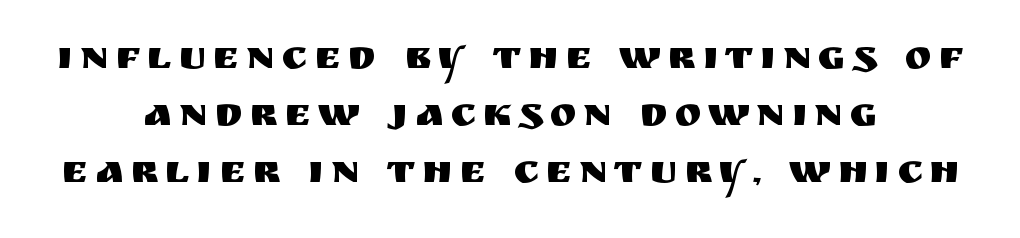
The image shows 40 px sans-serif type, upright; set centered, normal line spacing (1.42x), not underlined; medium stroke contrast and a large x-height.
